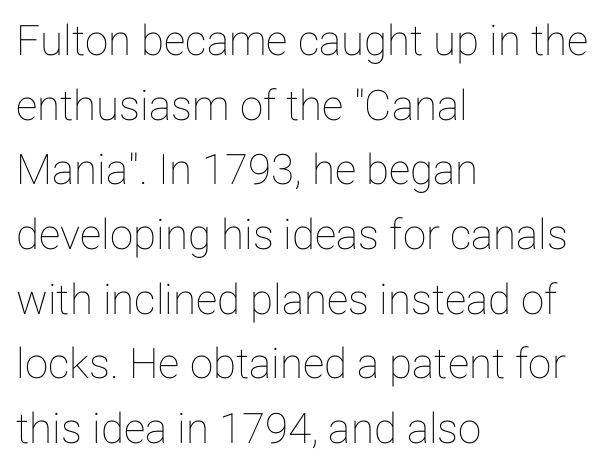
The image shows 42 px text type, upright; set left-aligned, normal line spacing (1.54x), normal letter spacing, not underlined; low stroke contrast and a medium x-height.
